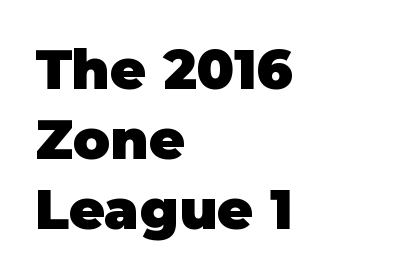
Q: Is the text bold? A: Yes.
Q: Is the text italic (slanted)? A: No, it is upright.
Q: Is the typeface a serif or a sans-serif typeface? A: Sans-serif.
Q: Is the text underlined? A: No.
Q: How is the paragraph aligned? A: Left-aligned.
Q: Is the spacing between letters normal or unusually wide? A: Normal.
Q: Is the spacing between lines tight, normal or loose? A: Normal.
Q: Width (condensed, normal, or wide)? A: Normal.
Q: Stroke contrast? A: Low.
Q: x-height? A: Large.
Q: Monospaced? A: No.
